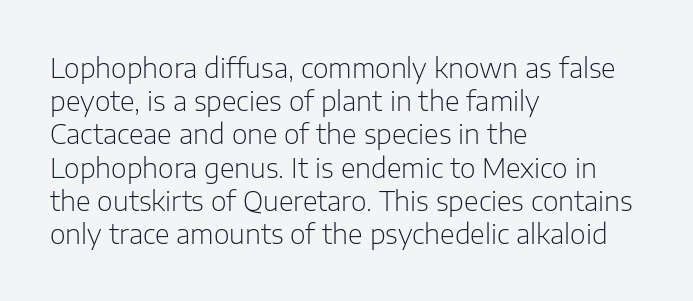
The zone under the glyphs is completely vacant. The passage is arranged the way most books set body copy — flush left. The type sits square on the baseline with zero lean. Weight: in the light-to-regular range. In terms of letterspacing, this is plain default setting.
